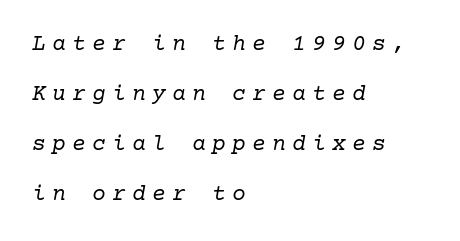
{"italic": "yes", "lean": "right", "slant_degrees": 10, "bold": "no", "underline": "no", "align": "left", "line_spacing": "loose", "line_spacing_ratio": 2.18, "letter_spacing": "wide", "letter_spacing_em": 0.27, "glyph_px": 23}
